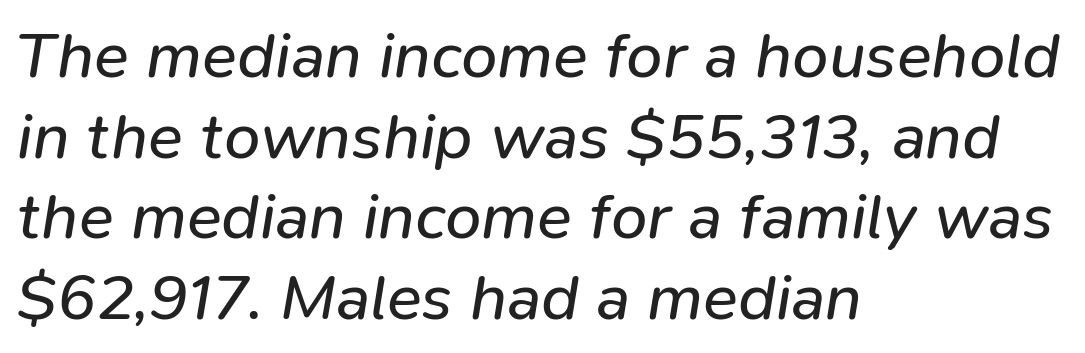
Q: Is the text bold? A: No.
Q: Is the text italic (slanted)? A: Yes, it leans right by about 9 degrees.
Q: Is the text underlined? A: No.
Q: How is the paragraph aligned? A: Left-aligned.
Q: Is the spacing between letters normal or unusually wide? A: Normal.
Q: Width (condensed, normal, or wide)? A: Normal.
Q: Stroke contrast? A: Low.
Q: x-height? A: Medium.
Q: Monospaced? A: No.
